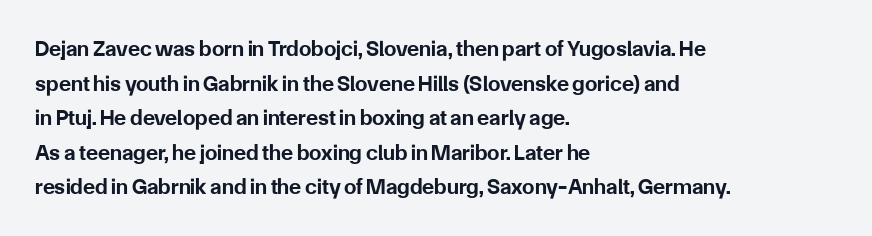
{"italic": "no", "bold": "yes", "underline": "no", "align": "left", "line_spacing": "normal", "line_spacing_ratio": 1.57, "letter_spacing": "normal", "letter_spacing_em": 0.0, "glyph_px": 22}
